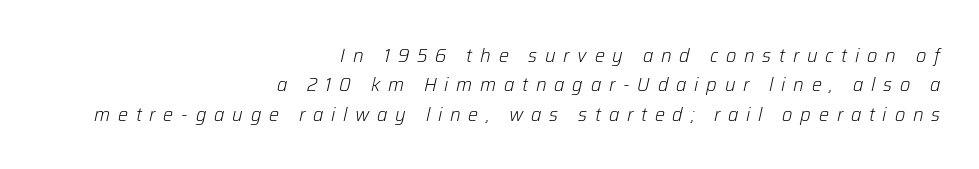
The image shows 20 px text type, italic (leaning right); set right-aligned, normal line spacing (1.47x), unusually wide letter spacing (+0.39 em), not underlined.
